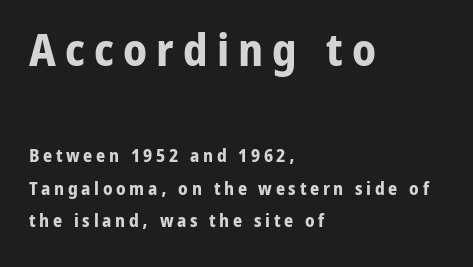
Spacing verdict: proportional, widths tailored to each character. Students, note that the glyphs here are deliberately spaced far apart. Clear beneath every line of the passage. The setting favours the left margin, as ordinary paragraphs usually do.
